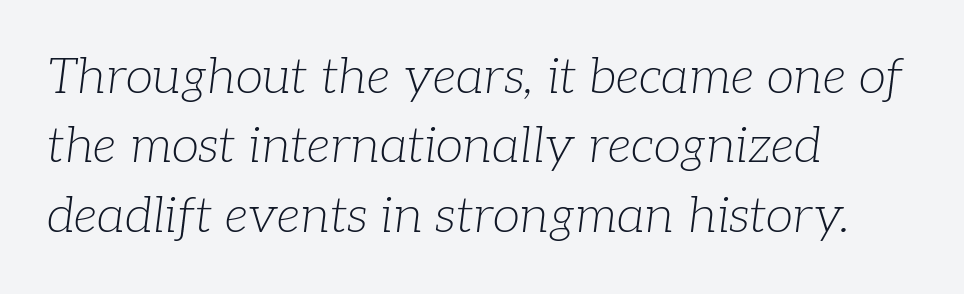
You could not count columns in this text — the font is proportionally spaced. Here the glyphs are tracked normally, forming tight word shapes. A bare baseline throughout the passage. If you measured baseline to baseline, you'd find a middling distance. Ink coverage per letter is moderate at most.
